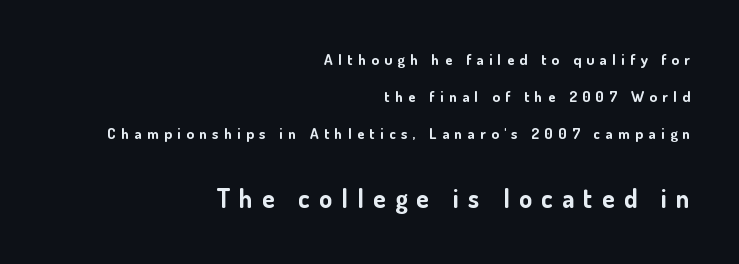
The image shows 26 px bold type, upright; set right-aligned, loose line spacing (2.47x), unusually wide letter spacing (+0.36 em), not underlined; the second (bottom) block is 1.73x larger.
